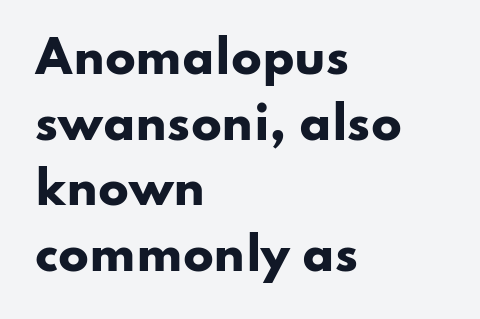
In CSS terms this would be text-align: left. Do the characters align in a grid? No, the font is proportional. Notice how thick the strokes are: this is what a full bold looks like. Are there feet on the stems? There aren't — it's a sans. Bare-footed words on every line.
